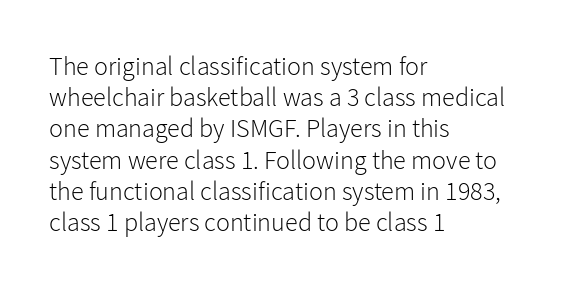
The image shows 26 px text type, upright; set left-aligned, line spacing 1.2x, normal letter spacing, not underlined.
